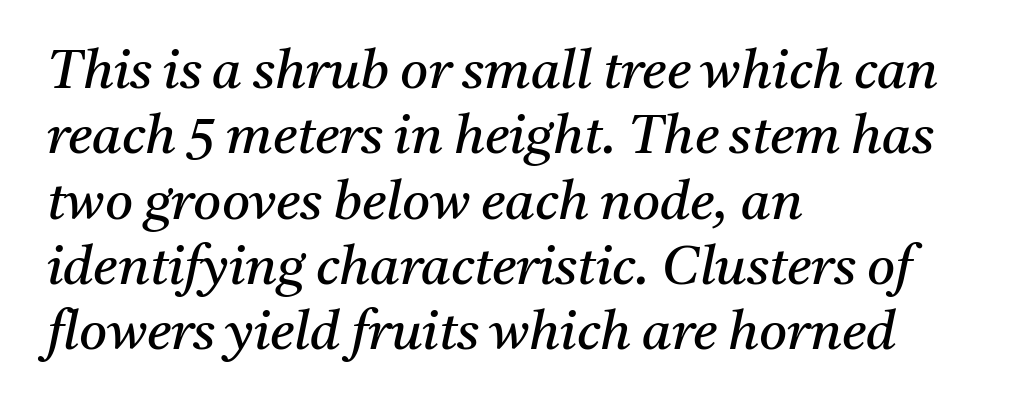
Default kerning and tracking; the words read as compact shapes. The foot of each line stays bare and open. The lines in this sample share a left origin and differ only in where they stop. These lines are composed in type with serifs. The glyphs look as if they've been sheared to an angle.
